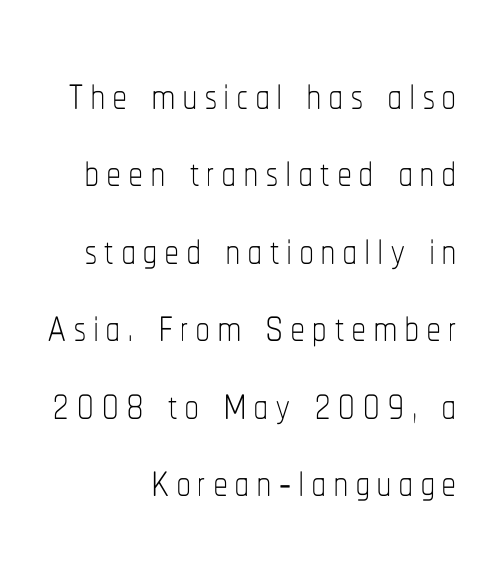
In terms of posture, this sample is upright. Descender tails drop into unmarked territory. The text block is weighted toward the right margin, trailing off unevenly leftward. Honestly, the row spacing looks completely unremarkable.
